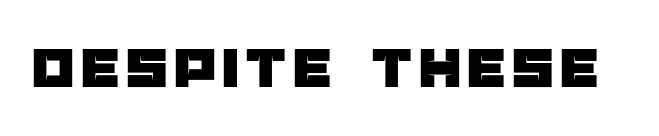
{"serif": "no", "italic": "no", "width": "normal", "stroke_contrast": "low", "x_height": "large", "monospaced": "no", "underline": "no", "glyph_px": 60}
